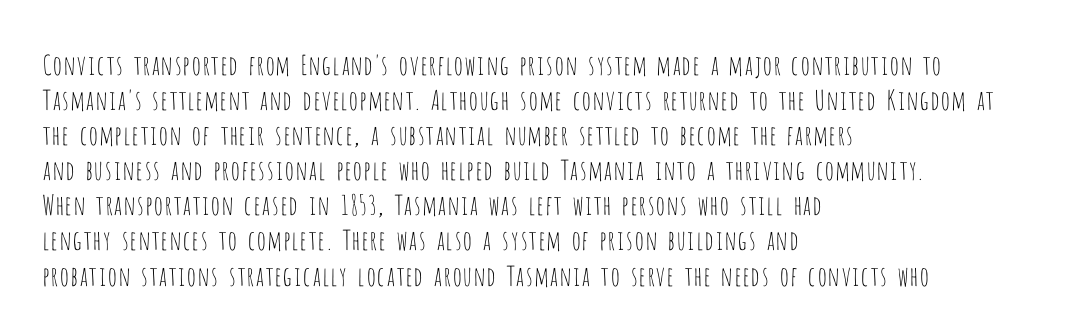
The image shows 27 px text type, upright; set left-aligned, normal line spacing (1.3x), normal letter spacing, not underlined.
